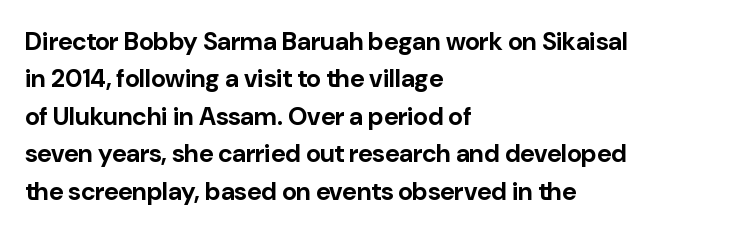
Baseline-to-baseline distance is the conventional proportion of letter height. The typesetter chose a ragged-right arrangement here. The zone under the glyphs is completely vacant. Typesetter's note: full bold, strokes at maximum text heaviness. In terms of posture, this sample is upright. The horizontal fit of the characters is conventional and even.
